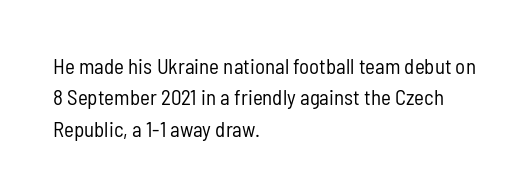
Q: Is the text bold? A: No.
Q: Is the text italic (slanted)? A: No, it is upright.
Q: Is the text underlined? A: No.
Q: How is the paragraph aligned? A: Left-aligned.
Q: Is the spacing between letters normal or unusually wide? A: Normal.
Q: Is the spacing between lines tight, normal or loose? A: Normal.
